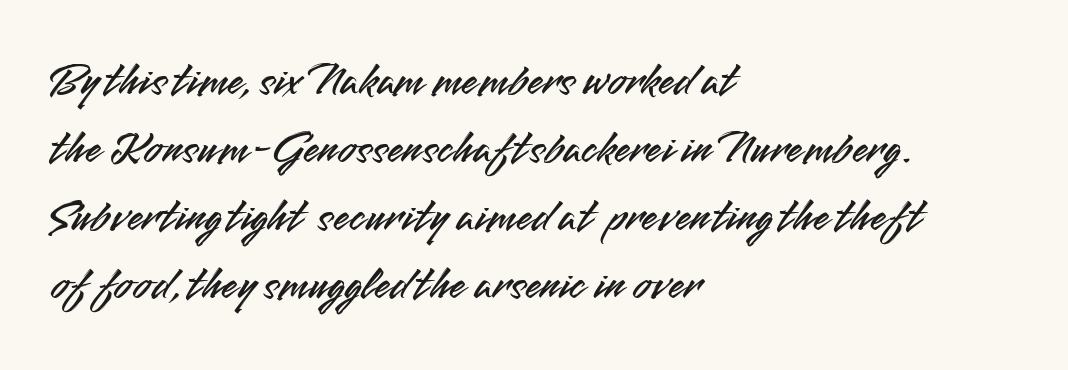
{"serif": "no", "width": "normal", "stroke_contrast": "medium", "x_height": "small", "monospaced": "no", "underline": "no", "align": "left", "line_spacing": "normal", "line_spacing_ratio": 1.45, "letter_spacing": "normal", "letter_spacing_em": 0.0, "glyph_px": 47}
